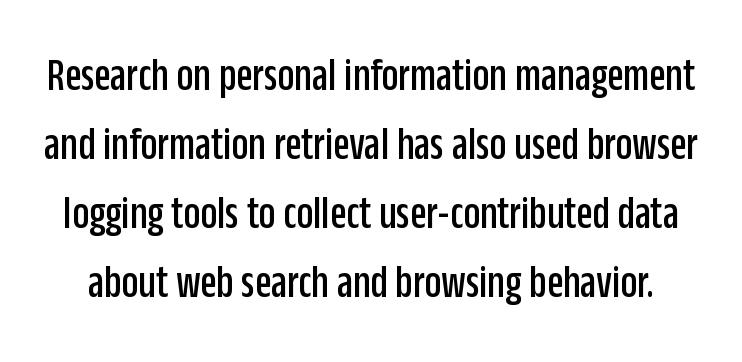
If you measured baseline to baseline, you'd find a middling distance. Italic: no, the glyphs are upright roman. In terms of letterspacing, this is plain default setting. These lines are rendered in a variable-pitch font.
